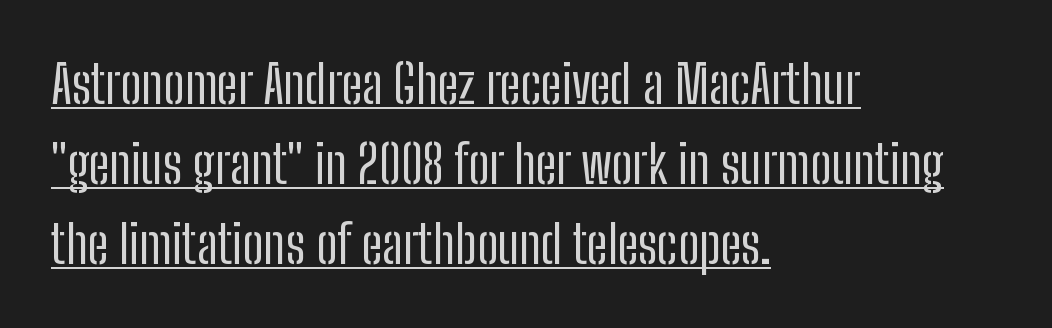
{"serif": "no", "italic": "no", "bold": "no", "weight": "regular", "width": "condensed", "stroke_contrast": "low", "x_height": "medium", "monospaced": "no", "underline": "yes", "align": "left", "line_spacing": "normal", "line_spacing_ratio": 1.51, "letter_spacing": "normal", "letter_spacing_em": 0.0, "glyph_px": 53}
